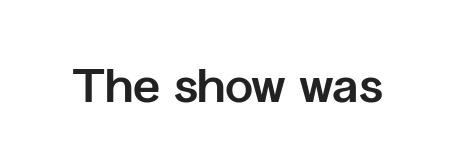
Q: Is the text bold? A: Yes.
Q: Is the text italic (slanted)? A: No, it is upright.
Q: Is the typeface a serif or a sans-serif typeface? A: Sans-serif.
Q: Is the text underlined? A: No.
Q: Is the spacing between letters normal or unusually wide? A: Normal.
Q: Width (condensed, normal, or wide)? A: Normal.
Q: Stroke contrast? A: Low.
Q: x-height? A: Medium.
Q: Monospaced? A: No.
